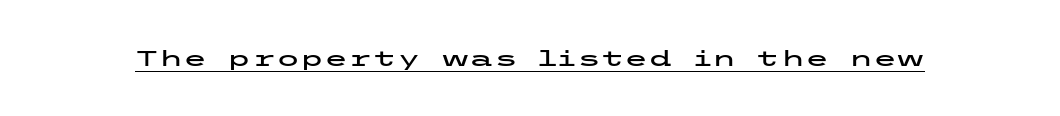
{"italic": "no", "underline": "yes", "letter_spacing": "normal", "letter_spacing_em": 0.0, "glyph_px": 22}
